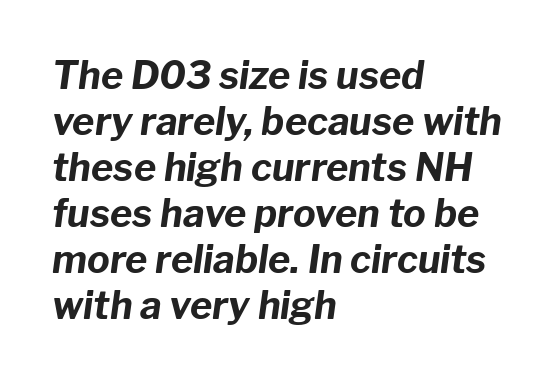
{"italic": "yes", "lean": "right", "slant_degrees": 8, "bold": "yes", "weight": "bold", "width": "normal", "stroke_contrast": "low", "x_height": "medium", "monospaced": "no", "underline": "no", "align": "left", "line_spacing_ratio": 1.21, "letter_spacing": "normal", "letter_spacing_em": 0.0, "glyph_px": 38}
